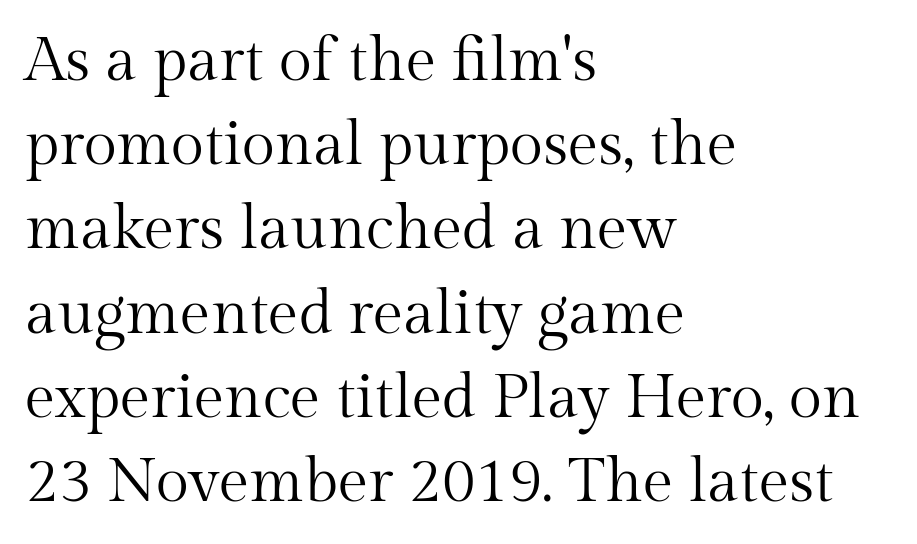
The tracking reads as untouched default to a designer's eye. Stroke thickness stays within the range of a standard reading face or lighter. Is this a fixed-width face? No — the glyphs have proportional, varying widths. Layout note: lines flush left.
